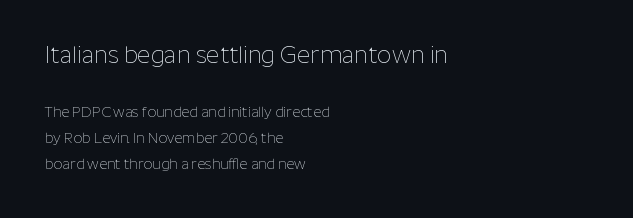
Plain, unruled lines of type. Is the letter spacing exaggerated? No — it looks like the ordinary default. Does the lettering tilt? It doesn't — this is upright. The strokes are not fattened; the text isn't bold. Look at the glyph heights: the upper group is clearly the bigger setting.
